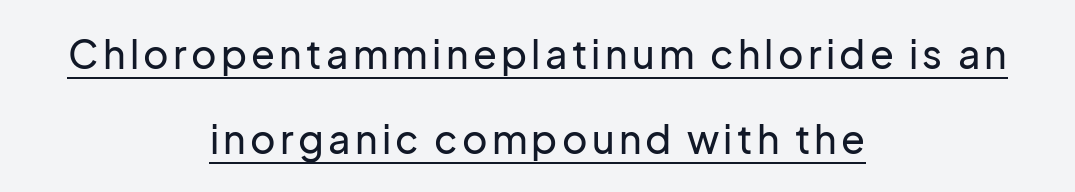
Font category for this specimen: sans-serif. Regarding leading, the lines here are spaced well apart. The rendering uses natural spacing where letterforms have individual widths. Designer's note — italics off, roman on. This sample carries an underscore along the baseline area. Notice how the passage keeps no hard edge, just a central spine.
